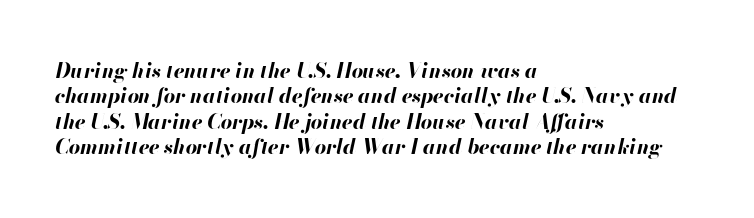
The image shows 20 px bold type, italic (leaning right); set left-aligned, normal line spacing (1.27x), normal letter spacing, not underlined.
